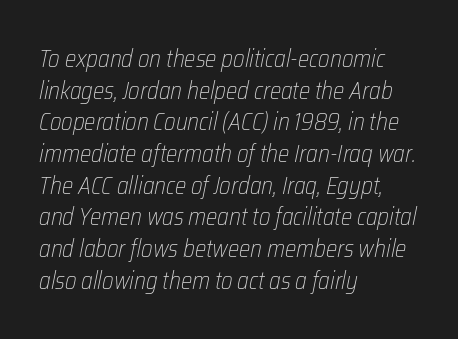
{"italic": "yes", "lean": "right", "slant_degrees": 12, "bold": "no", "underline": "no", "align": "left", "line_spacing": "normal", "line_spacing_ratio": 1.32, "letter_spacing": "normal", "letter_spacing_em": 0.0, "glyph_px": 24}
